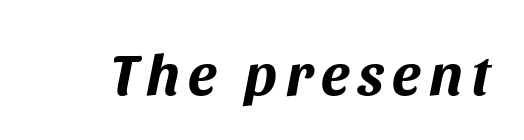
The image shows 59 px bold type, italic (leaning right); set not underlined; medium stroke contrast and a large x-height.
